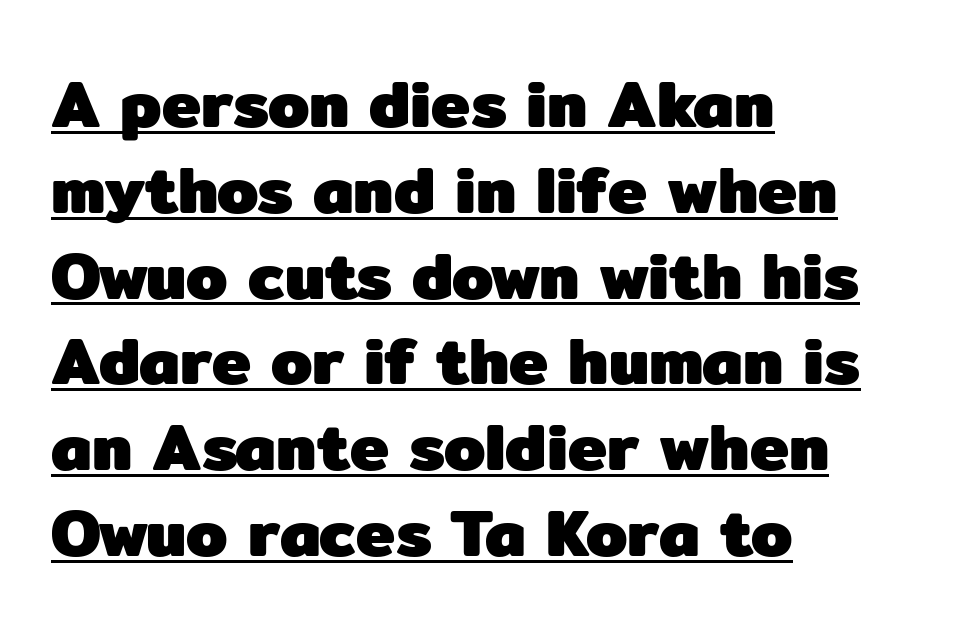
Q: Is the text bold? A: Yes.
Q: Is the text italic (slanted)? A: No, it is upright.
Q: Is the typeface a serif or a sans-serif typeface? A: Sans-serif.
Q: Is the text underlined? A: Yes.
Q: How is the paragraph aligned? A: Left-aligned.
Q: Is the spacing between letters normal or unusually wide? A: Normal.
Q: Is the spacing between lines tight, normal or loose? A: Normal.
Q: Width (condensed, normal, or wide)? A: Normal.
Q: Stroke contrast? A: Low.
Q: x-height? A: Medium.
Q: Monospaced? A: No.
